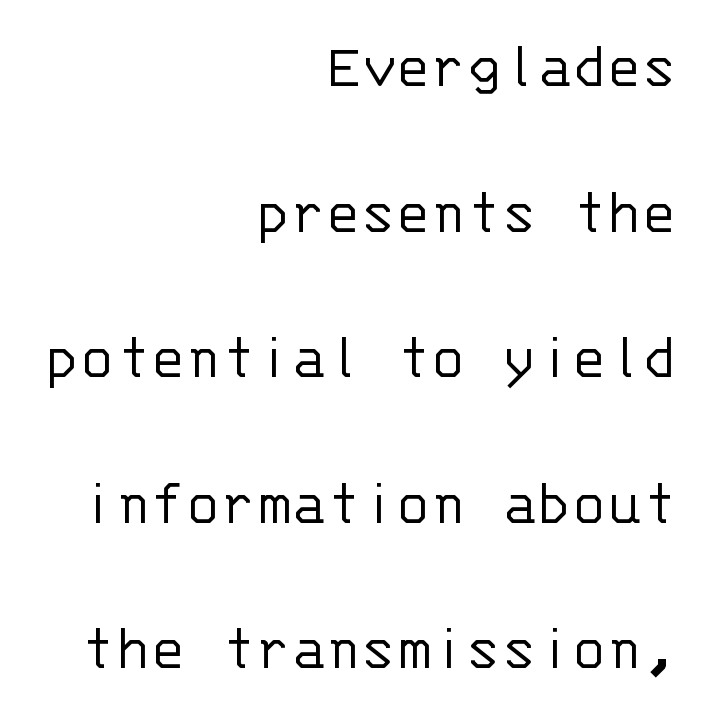
The image shows 65 px light sans-serif type, upright, monospaced; set right-aligned, loose line spacing (2.24x), normal letter spacing, not underlined; low stroke contrast and a large x-height.
